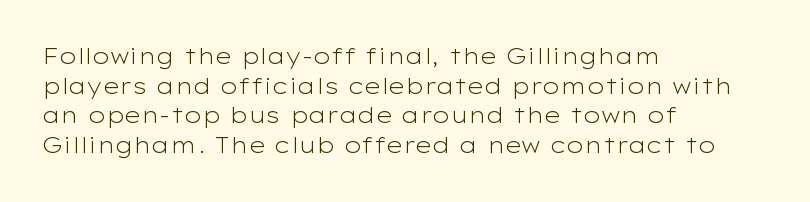
Q: Is the text bold? A: No.
Q: Is the text italic (slanted)? A: No, it is upright.
Q: Is the text underlined? A: No.
Q: How is the paragraph aligned? A: Left-aligned.
Q: Is the spacing between letters normal or unusually wide? A: Normal.
Q: Is the spacing between lines tight, normal or loose? A: Normal.
